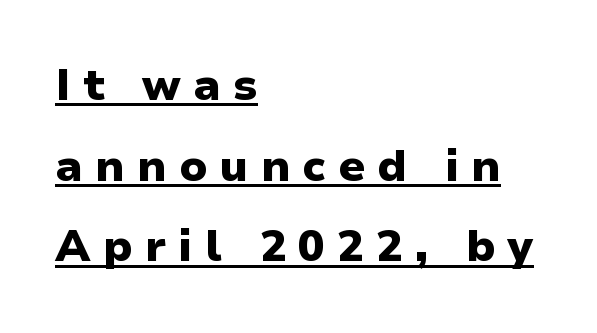
{"serif": "no", "italic": "no", "bold": "yes", "weight": "heavy", "width": "normal", "stroke_contrast": "low", "x_height": "medium", "monospaced": "no", "underline": "yes", "align": "left", "line_spacing_ratio": 1.83, "letter_spacing": "wide", "letter_spacing_em": 0.28, "glyph_px": 44}
